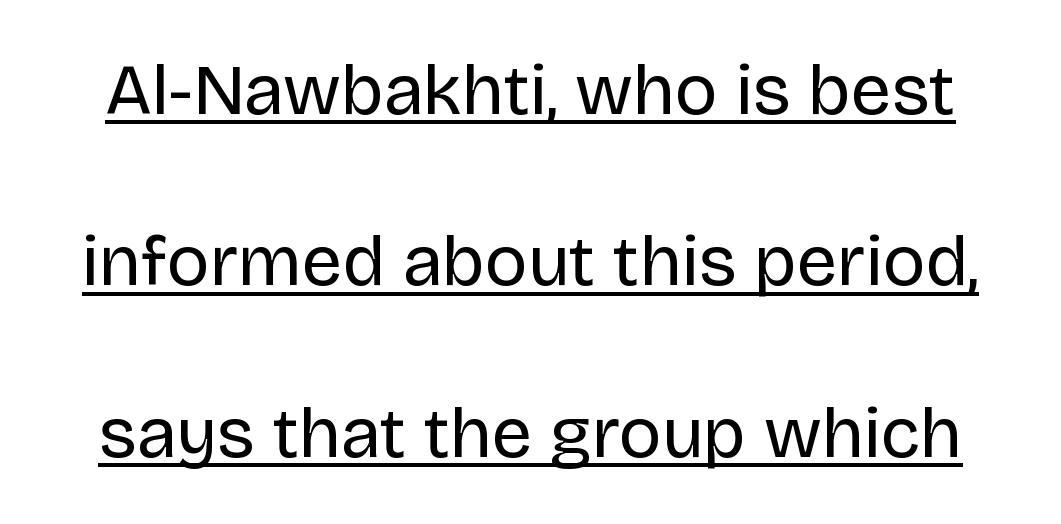
{"serif": "no", "italic": "no", "bold": "no", "weight": "regular", "width": "normal", "stroke_contrast": "low", "x_height": "large", "monospaced": "no", "underline": "yes", "line_spacing": "loose", "line_spacing_ratio": 2.38, "letter_spacing": "normal", "letter_spacing_em": 0.0, "glyph_px": 72}
